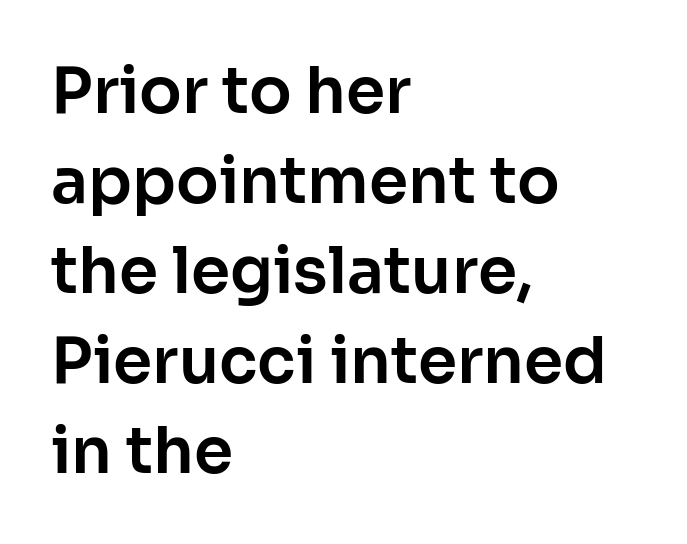
Line beginnings align vertically; line endings do not. Typographically, this falls in the sans-serif category. The space directly below the letters is spotless. Tracking value appears to be zero — textbook default spacing.
